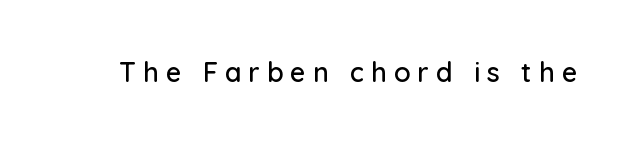
Underline: absent. Each word looks stretched out because of the extra space between its letters. Tall strokes in this sample are plumb rather than angled.
